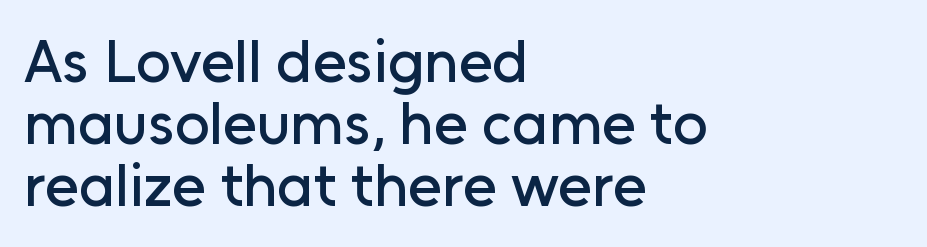
Q: Is the text italic (slanted)? A: No, it is upright.
Q: Is the typeface a serif or a sans-serif typeface? A: Sans-serif.
Q: Is the text underlined? A: No.
Q: How is the paragraph aligned? A: Left-aligned.
Q: Is the spacing between letters normal or unusually wide? A: Normal.
Q: Is the spacing between lines tight, normal or loose? A: Tight.
Q: Width (condensed, normal, or wide)? A: Normal.
Q: Stroke contrast? A: Low.
Q: x-height? A: Medium.
Q: Monospaced? A: No.
